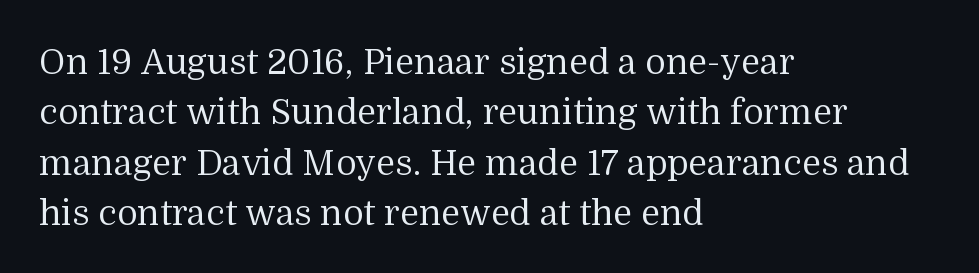
The image shows 35 px regular-weight serif type, upright; set left-aligned, normal line spacing (1.44x), normal letter spacing, not underlined; medium stroke contrast and a medium x-height.
